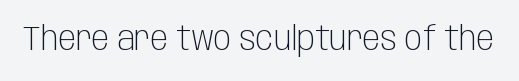
Q: Is the text bold? A: No.
Q: Is the text italic (slanted)? A: No, it is upright.
Q: Is the typeface a serif or a sans-serif typeface? A: Sans-serif.
Q: Is the text underlined? A: No.
Q: Is the spacing between letters normal or unusually wide? A: Normal.
Q: Width (condensed, normal, or wide)? A: Condensed.
Q: Stroke contrast? A: Low.
Q: x-height? A: Large.
Q: Monospaced? A: No.
